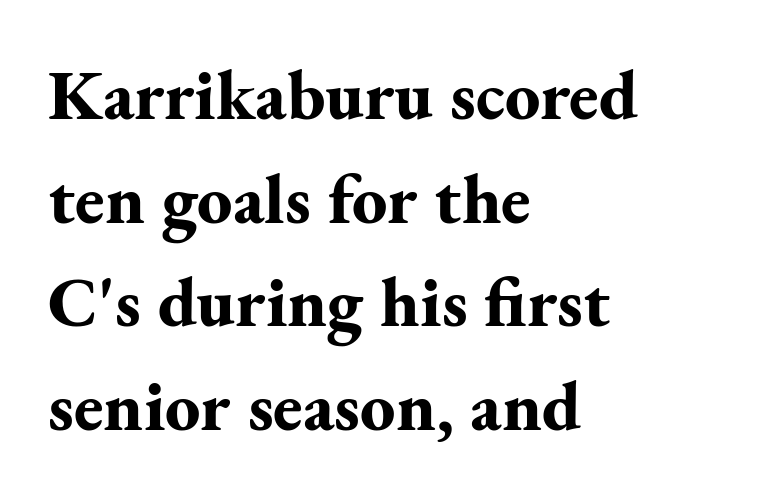
Q: Is the text bold? A: Yes.
Q: Is the text italic (slanted)? A: No, it is upright.
Q: Is the typeface a serif or a sans-serif typeface? A: Serif.
Q: Is the text underlined? A: No.
Q: How is the paragraph aligned? A: Left-aligned.
Q: Is the spacing between letters normal or unusually wide? A: Normal.
Q: Is the spacing between lines tight, normal or loose? A: Normal.
Q: Width (condensed, normal, or wide)? A: Normal.
Q: Stroke contrast? A: Medium.
Q: x-height? A: Small.
Q: Monospaced? A: No.
